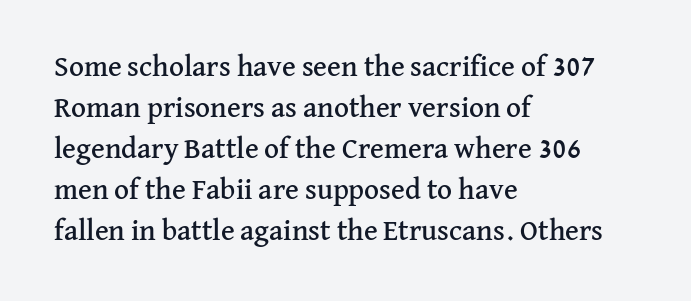
The image shows 29 px serif type, upright; set left-aligned, normal line spacing (1.41x), normal letter spacing, not underlined; medium stroke contrast and a medium x-height.
